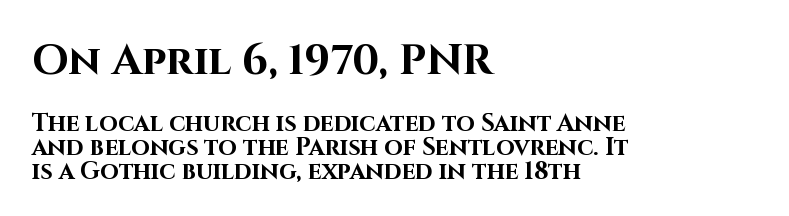
The image shows 42 px bold sans-serif type, upright; set left-aligned, tight line spacing (0.99x), normal letter spacing, not underlined; the first (top) block is 1.75x larger; high stroke contrast and a large x-height.
